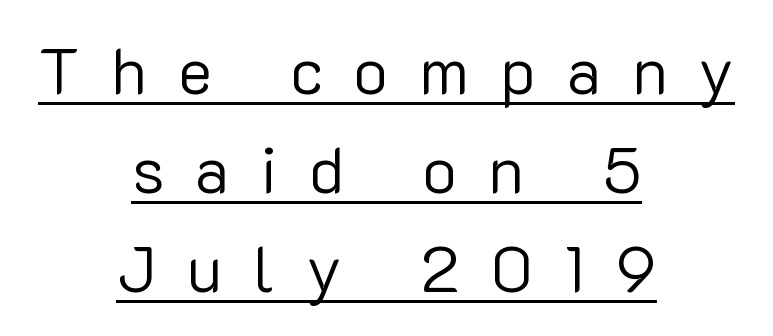
{"serif": "no", "italic": "no", "bold": "no", "weight": "regular", "width": "normal", "stroke_contrast": "low", "x_height": "medium", "monospaced": "no", "underline": "yes", "align": "center", "line_spacing": "normal", "line_spacing_ratio": 1.55, "letter_spacing": "wide", "letter_spacing_em": 0.49, "glyph_px": 64}
